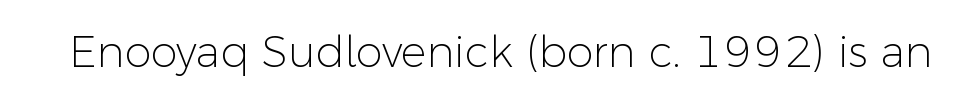
Q: Is the text bold? A: No.
Q: Is the text italic (slanted)? A: No, it is upright.
Q: Is the typeface a serif or a sans-serif typeface? A: Sans-serif.
Q: Is the text underlined? A: No.
Q: Is the spacing between letters normal or unusually wide? A: Normal.
Q: Width (condensed, normal, or wide)? A: Normal.
Q: Stroke contrast? A: Low.
Q: x-height? A: Medium.
Q: Monospaced? A: No.
